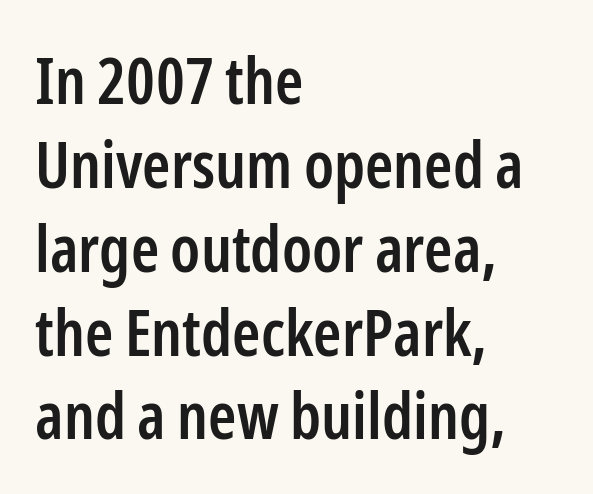
{"serif": "no", "italic": "no", "bold": "semi", "weight": "semibold", "width": "condensed", "stroke_contrast": "low", "x_height": "medium", "monospaced": "no", "underline": "no", "align": "left", "line_spacing": "normal", "line_spacing_ratio": 1.31, "letter_spacing": "normal", "letter_spacing_em": 0.0, "glyph_px": 64}
